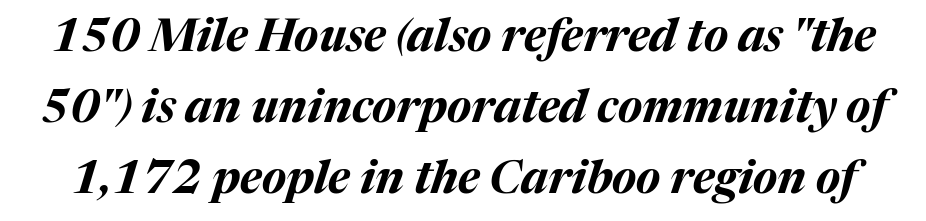
{"italic": "yes", "lean": "right", "slant_degrees": 17, "bold": "yes", "weight": "bold", "width": "normal", "stroke_contrast": "medium", "x_height": "medium", "monospaced": "no", "underline": "no", "line_spacing": "normal", "line_spacing_ratio": 1.58, "letter_spacing": "normal", "letter_spacing_em": 0.0, "glyph_px": 45}
